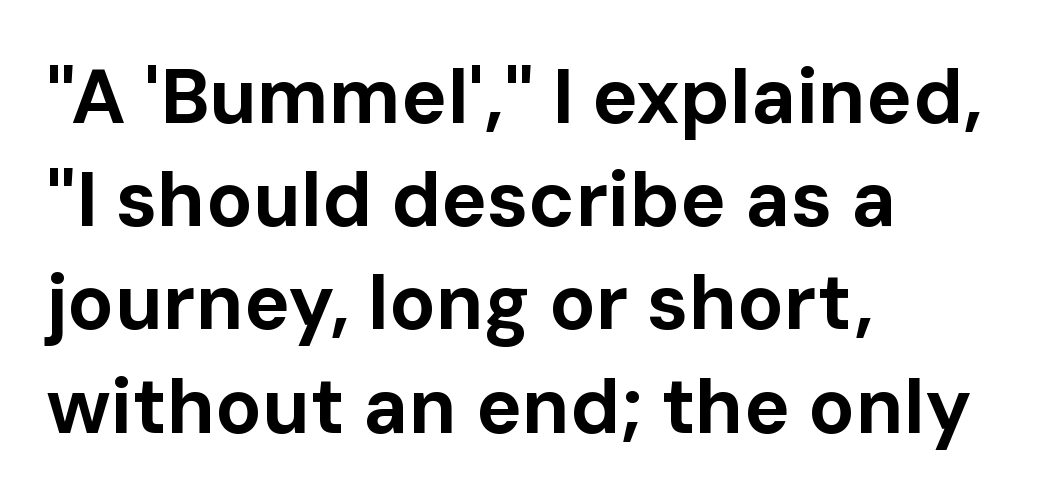
The image shows 77 px bold sans-serif type, upright; set left-aligned, normal line spacing (1.34x), normal letter spacing, not underlined; low stroke contrast and a medium x-height.
